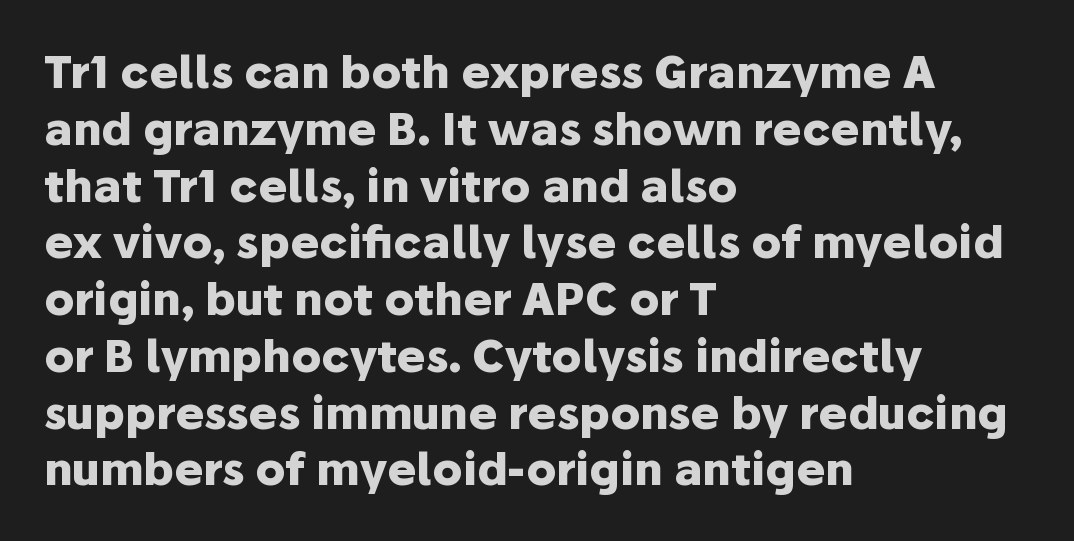
Q: Is the text bold? A: Yes.
Q: Is the text italic (slanted)? A: No, it is upright.
Q: Is the typeface a serif or a sans-serif typeface? A: Sans-serif.
Q: Is the text underlined? A: No.
Q: How is the paragraph aligned? A: Left-aligned.
Q: Is the spacing between letters normal or unusually wide? A: Normal.
Q: Is the spacing between lines tight, normal or loose? A: Normal.
Q: Width (condensed, normal, or wide)? A: Normal.
Q: Stroke contrast? A: Low.
Q: x-height? A: Medium.
Q: Monospaced? A: No.
